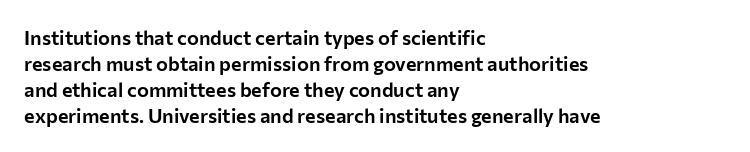
The image shows 20 px text type, upright; set left-aligned, normal line spacing (1.3x), normal letter spacing, not underlined.
